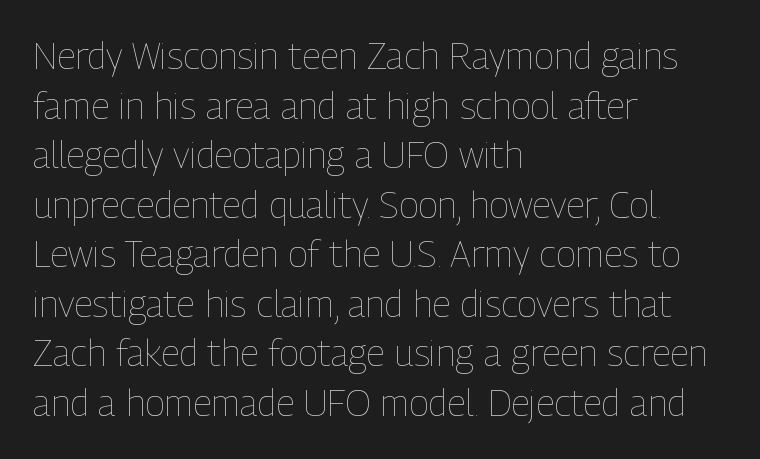
{"italic": "no", "bold": "no", "weight": "thin", "width": "condensed", "stroke_contrast": "low", "x_height": "medium", "monospaced": "no", "underline": "no", "align": "left", "line_spacing": "normal", "line_spacing_ratio": 1.34, "letter_spacing": "normal", "letter_spacing_em": 0.0, "glyph_px": 37}
